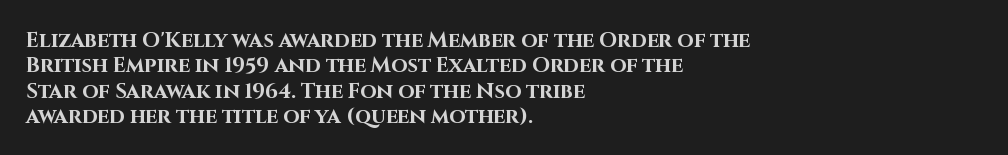
The image shows 21 px bold type, upright; set left-aligned, line spacing 1.21x, normal letter spacing, not underlined.
